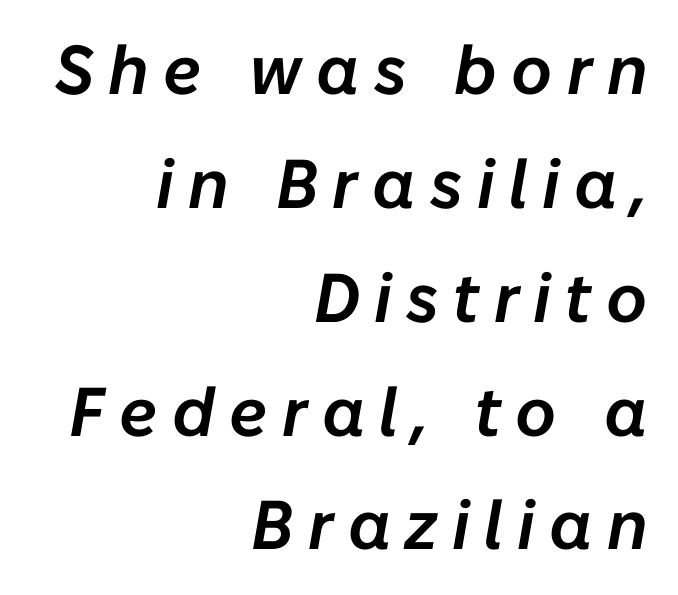
The image shows 69 px text type, italic (leaning right); set right-aligned, normal line spacing (1.65x), unusually wide letter spacing (+0.21 em), not underlined; low stroke contrast and a medium x-height.
